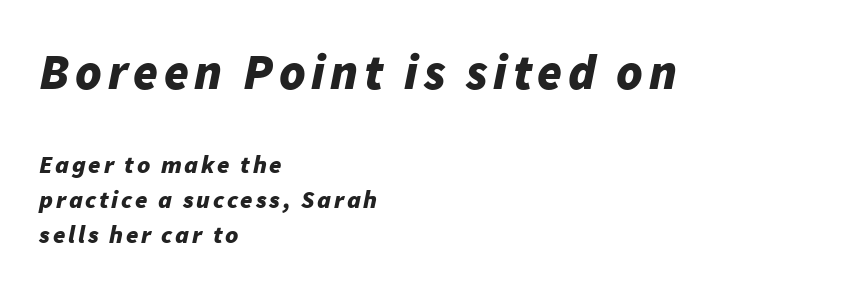
Q: Is the text bold? A: Yes.
Q: Is the text italic (slanted)? A: Yes, it leans right by about 11 degrees.
Q: Is the text underlined? A: No.
Q: How is the paragraph aligned? A: Left-aligned.
Q: Is the spacing between lines tight, normal or loose? A: Normal.
Q: Which block of text is set in a larger size, the first (top) or the second (bottom)? A: The first (top) one.
Q: Width (condensed, normal, or wide)? A: Normal.
Q: Stroke contrast? A: Low.
Q: x-height? A: Medium.
Q: Monospaced? A: No.
